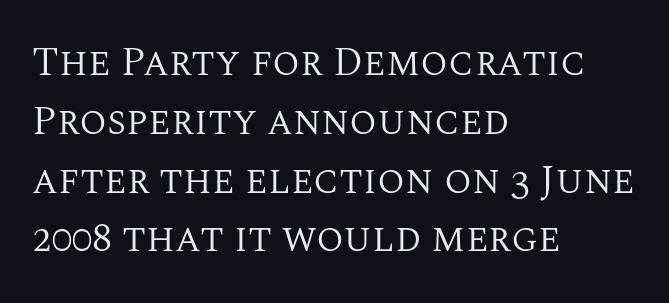
The area under the type is left untouched. Note the varied advance widths — an 'i' is clearly narrower than an 'm'. Does the lettering tilt? It doesn't — this is upright. Regarding leading, the lines here are spaced in the standard way. Standard letterfit; no display-style spreading of the glyphs.
